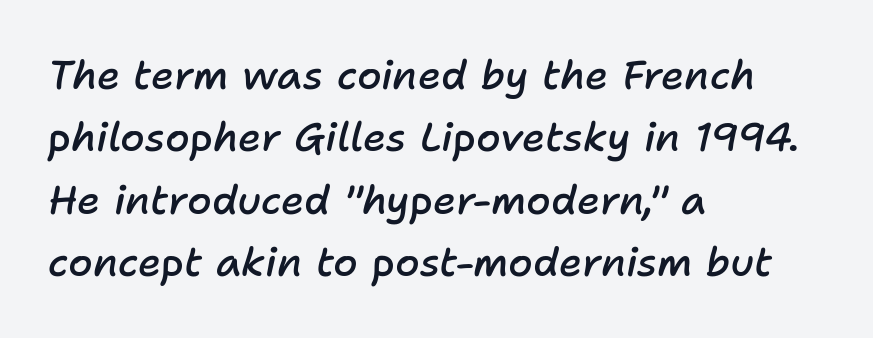
The image shows 40 px semibold type, italic (leaning right); set left-aligned, normal line spacing (1.56x), normal letter spacing, not underlined; low stroke contrast and a medium x-height.
